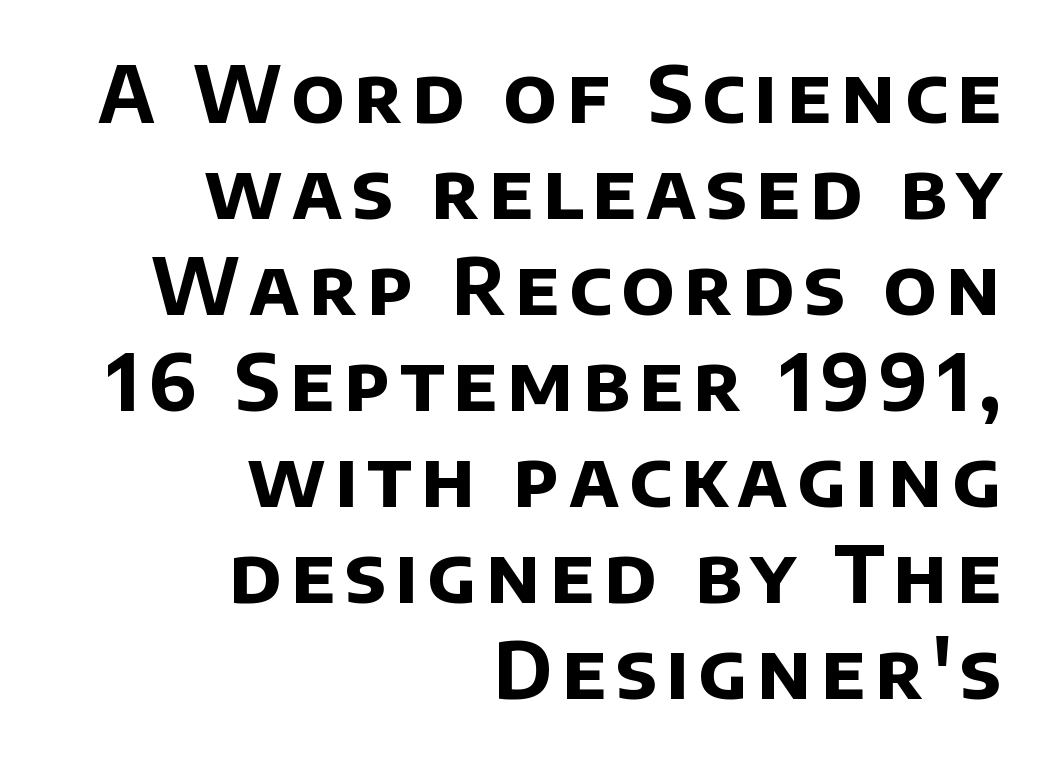
Q: Is the text bold? A: Yes.
Q: Is the typeface a serif or a sans-serif typeface? A: Sans-serif.
Q: Is the text underlined? A: No.
Q: How is the paragraph aligned? A: Right-aligned.
Q: Width (condensed, normal, or wide)? A: Normal.
Q: Stroke contrast? A: Low.
Q: x-height? A: Large.
Q: Monospaced? A: No.
